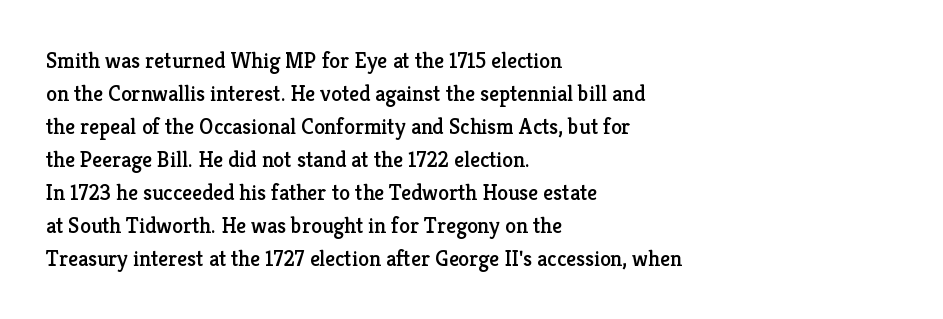
{"italic": "no", "underline": "no", "align": "left", "line_spacing": "normal", "line_spacing_ratio": 1.5, "letter_spacing": "normal", "letter_spacing_em": 0.0, "glyph_px": 22}
